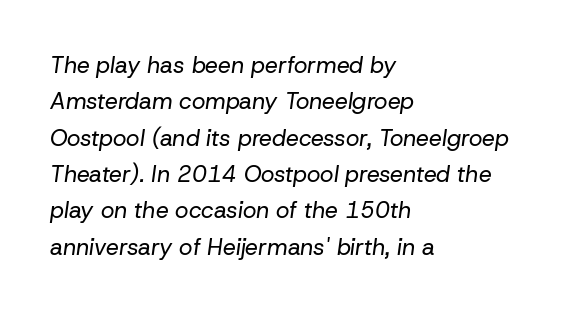
The image shows 23 px text type, italic (leaning right); set left-aligned, normal line spacing (1.58x), normal letter spacing, not underlined.
